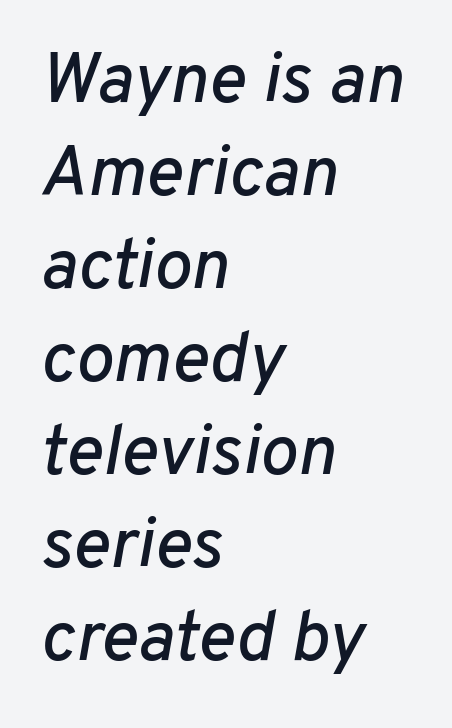
{"italic": "yes", "lean": "right", "slant_degrees": 10, "width": "normal", "stroke_contrast": "low", "x_height": "medium", "monospaced": "no", "underline": "no", "align": "left", "line_spacing": "normal", "line_spacing_ratio": 1.31, "letter_spacing": "normal", "letter_spacing_em": 0.0, "glyph_px": 71}
